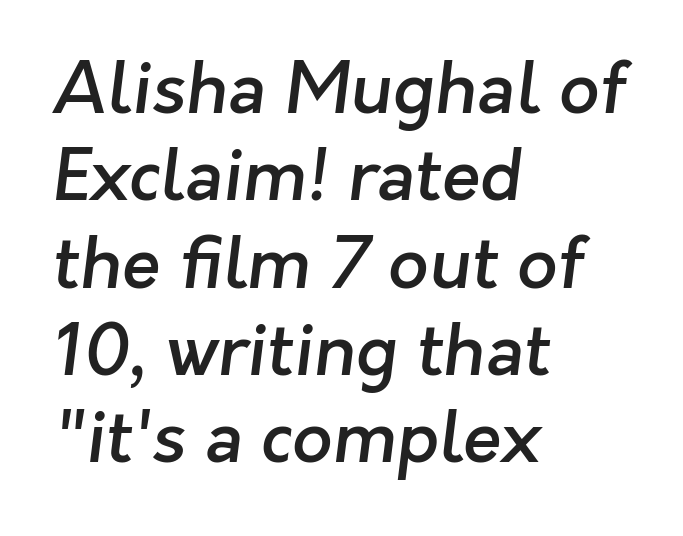
The image shows 71 px semibold sans-serif type; set left-aligned, line spacing 1.23x, normal letter spacing, not underlined; low stroke contrast and a medium x-height.
